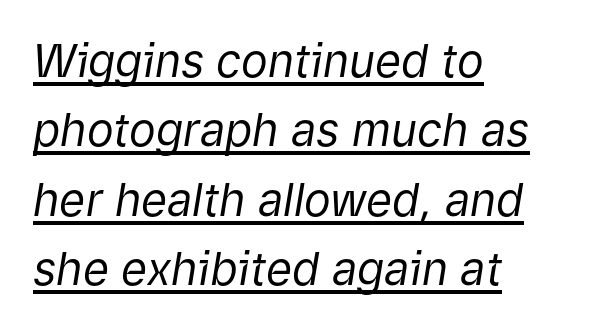
The image shows 45 px regular-weight type, italic (leaning right); set left-aligned, normal line spacing (1.54x), normal letter spacing, underlined; low stroke contrast and a medium x-height.
